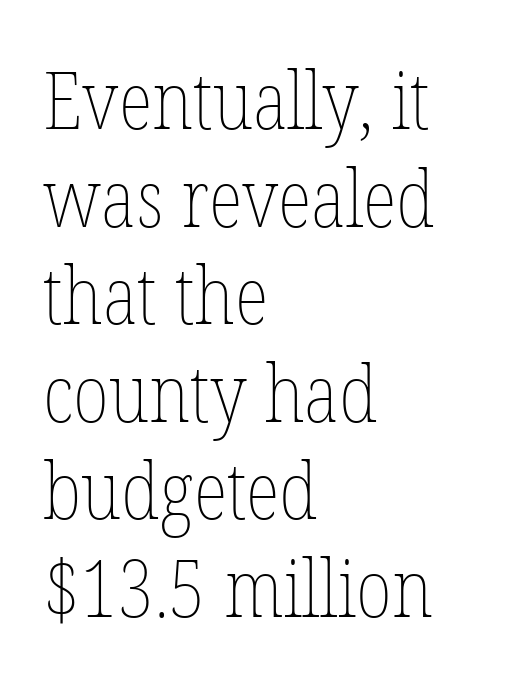
Left-aligned paragraph, ragged on the right. Quick note: underline off. No chunkiness to these letters — they're not bold. This sample has the flowing, uneven cadence of proportional lettering. Posture: vertical. Words appear dense and cohesive because spacing is normal.
